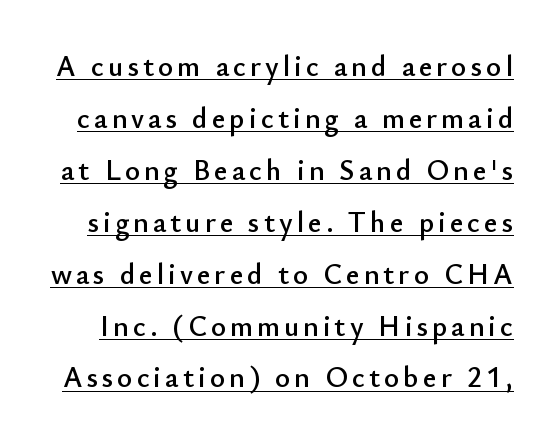
The image shows 29 px sans-serif type, upright; set line spacing 1.79x, underlined; low stroke contrast and a small x-height.
